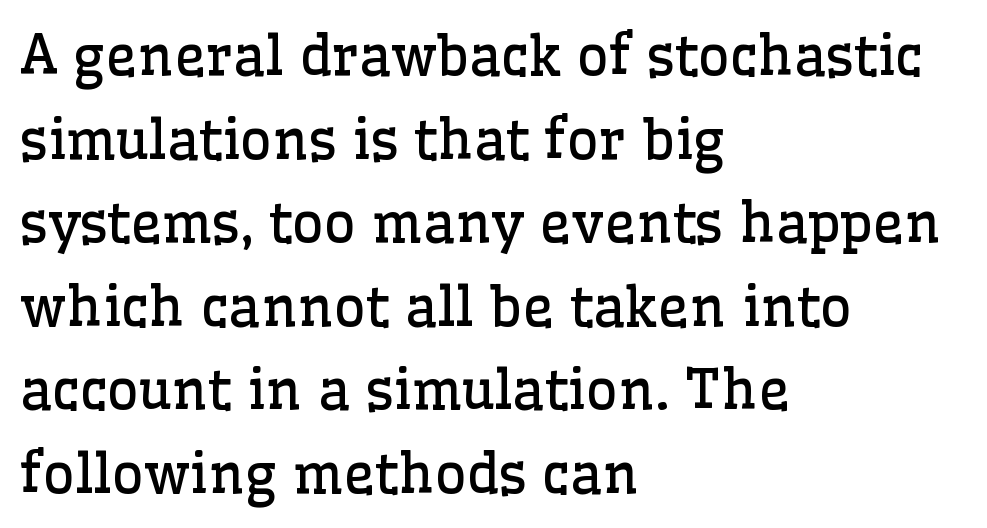
Words appear dense and cohesive because spacing is normal. The zone under the glyphs is completely vacant. Is there any slant? The stems are plumb. Do the characters align in a grid? No, the font is proportional. This sample uses a serif face.
